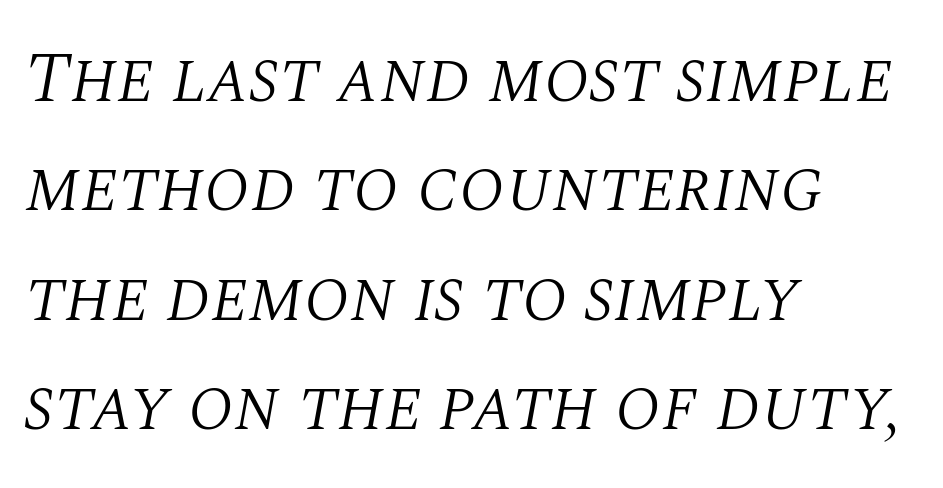
{"serif": "yes", "italic": "yes", "lean": "right", "slant_degrees": 10, "bold": "no", "weight": "light", "width": "normal", "stroke_contrast": "medium", "x_height": "large", "monospaced": "no", "underline": "no", "align": "left", "line_spacing": "normal", "line_spacing_ratio": 1.54, "letter_spacing": "normal", "letter_spacing_em": 0.0, "glyph_px": 71}
